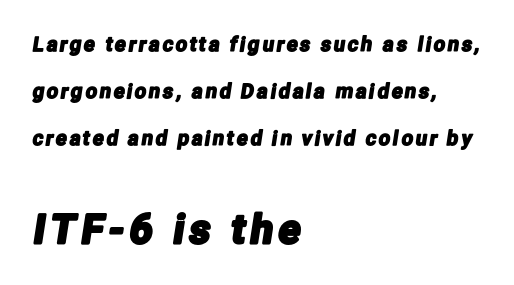
Notice the wide empty band between every row — that's loose leading. The compositor pushed each line to the left boundary. Plain, unruled lines of type. This sample has the flowing, uneven cadence of proportional lettering.
